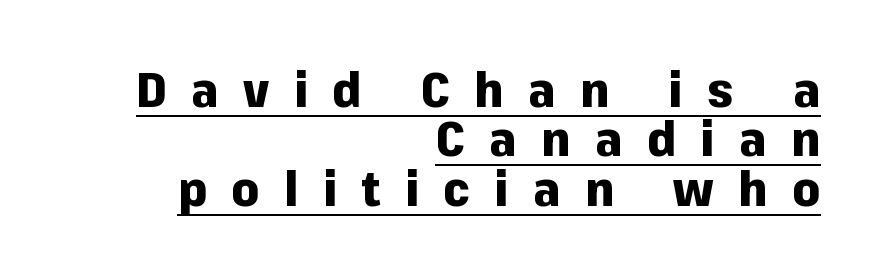
Q: Is the text bold? A: Yes.
Q: Is the text italic (slanted)? A: No, it is upright.
Q: Is the typeface a serif or a sans-serif typeface? A: Sans-serif.
Q: Is the text underlined? A: Yes.
Q: How is the paragraph aligned? A: Right-aligned.
Q: Is the spacing between letters normal or unusually wide? A: Unusually wide.
Q: Is the spacing between lines tight, normal or loose? A: Tight.
Q: Width (condensed, normal, or wide)? A: Normal.
Q: Stroke contrast? A: Low.
Q: x-height? A: Medium.
Q: Monospaced? A: No.
